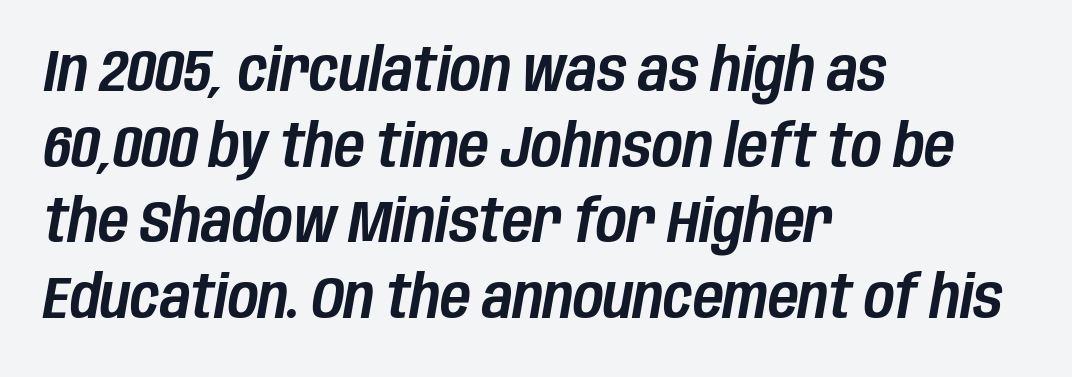
Q: Is the text italic (slanted)? A: Yes, it leans right by about 10 degrees.
Q: Is the text underlined? A: No.
Q: How is the paragraph aligned? A: Left-aligned.
Q: Is the spacing between letters normal or unusually wide? A: Normal.
Q: Is the spacing between lines tight, normal or loose? A: Normal.
Q: Width (condensed, normal, or wide)? A: Condensed.
Q: Stroke contrast? A: Low.
Q: x-height? A: Large.
Q: Monospaced? A: No.
